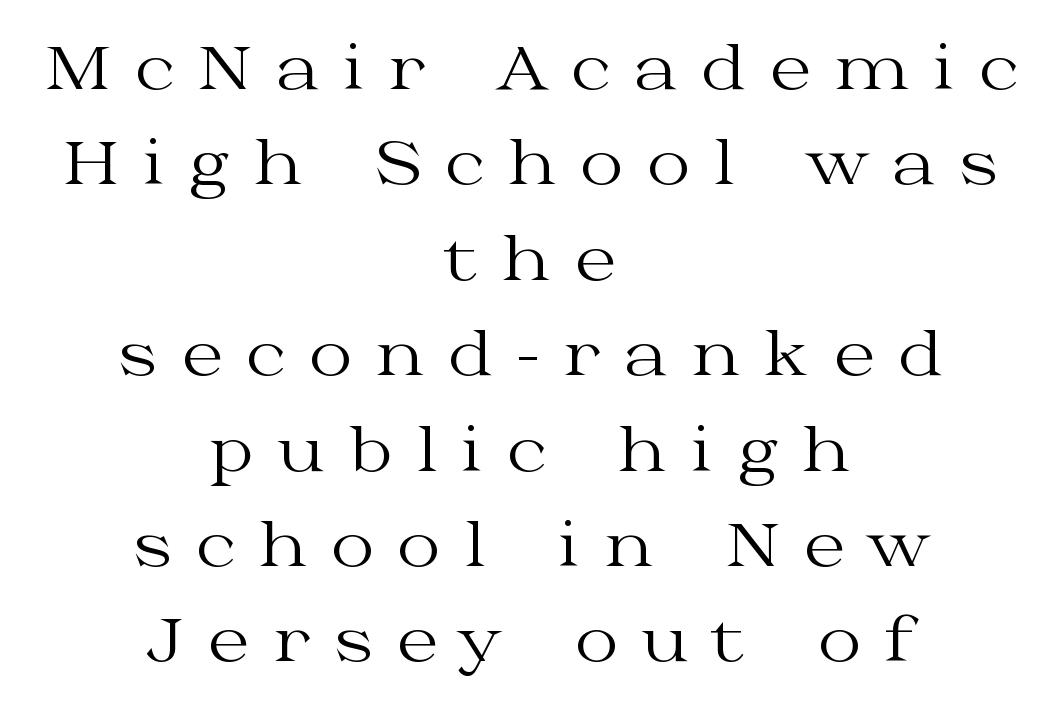
The image shows 60 px regular-weight, wide serif type, upright; set centered, normal line spacing (1.59x), unusually wide letter spacing (+0.39 em), not underlined; medium stroke contrast and a medium x-height.
